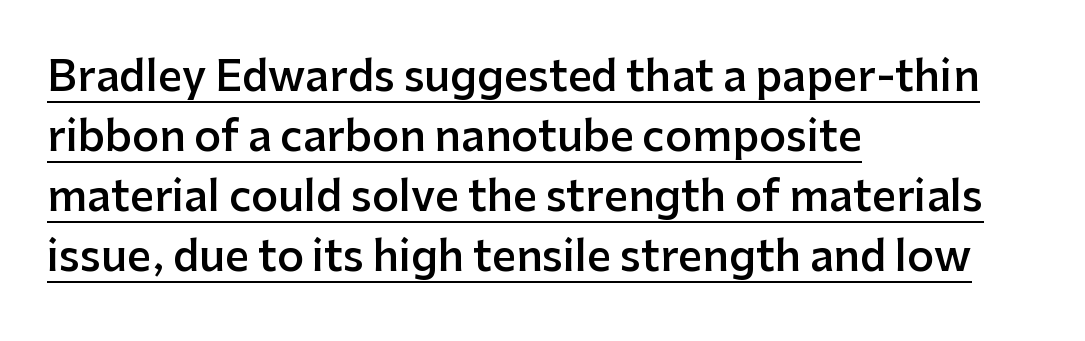
Q: Is the text bold? A: Semi-bold.
Q: Is the text italic (slanted)? A: No, it is upright.
Q: Is the typeface a serif or a sans-serif typeface? A: Sans-serif.
Q: Is the text underlined? A: Yes.
Q: How is the paragraph aligned? A: Left-aligned.
Q: Is the spacing between letters normal or unusually wide? A: Normal.
Q: Is the spacing between lines tight, normal or loose? A: Normal.
Q: Width (condensed, normal, or wide)? A: Normal.
Q: Stroke contrast? A: Low.
Q: x-height? A: Medium.
Q: Monospaced? A: No.
